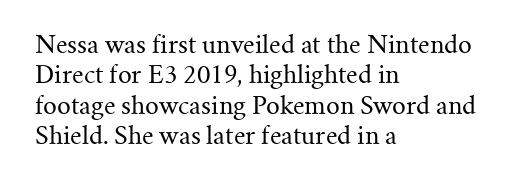
Q: Is the text bold? A: No.
Q: Is the text italic (slanted)? A: No, it is upright.
Q: Is the text underlined? A: No.
Q: How is the paragraph aligned? A: Left-aligned.
Q: Is the spacing between letters normal or unusually wide? A: Normal.
Q: Is the spacing between lines tight, normal or loose? A: Normal.
